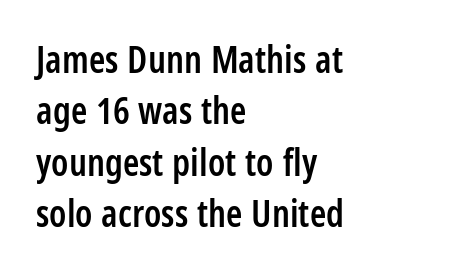
The image shows 37 px semibold, condensed sans-serif type, upright; set left-aligned, normal line spacing (1.39x), normal letter spacing, not underlined; low stroke contrast and a large x-height.
